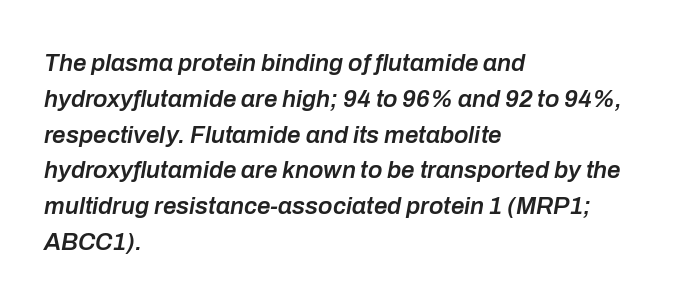
{"italic": "yes", "lean": "right", "slant_degrees": 10, "bold": "semi", "underline": "no", "align": "left", "line_spacing": "normal", "line_spacing_ratio": 1.49, "letter_spacing": "normal", "letter_spacing_em": 0.0, "glyph_px": 24}
